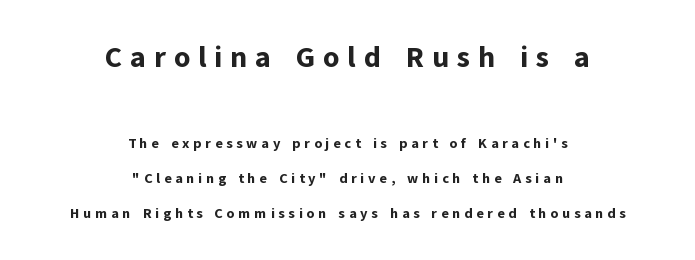
{"serif": "no", "italic": "no", "bold": "yes", "weight": "bold", "width": "normal", "stroke_contrast": "low", "x_height": "medium", "monospaced": "no", "underline": "no", "align": "center", "line_spacing": "loose", "line_spacing_ratio": 2.5, "letter_spacing": "wide", "letter_spacing_em": 0.27, "larger_block": "first", "size_ratio": 2.07, "glyph_px": 29}
